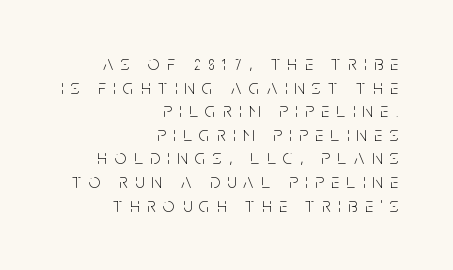
Underline: absent. Right-aligned paragraph, ragged on the left. The letters stand upright; this is a roman face. Spacing between characters has been opened up far beyond the box default.
